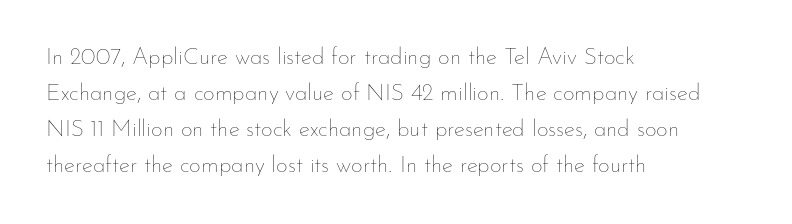
{"italic": "no", "bold": "no", "underline": "no", "align": "left", "line_spacing": "normal", "line_spacing_ratio": 1.56, "letter_spacing": "normal", "letter_spacing_em": 0.0, "glyph_px": 23}
